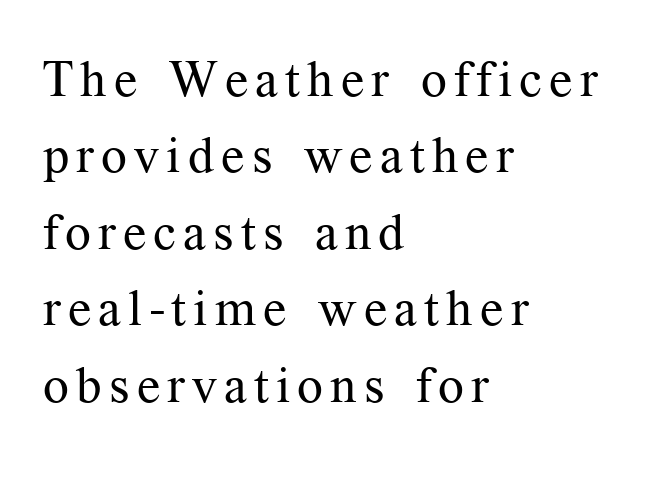
Q: Is the text bold? A: No.
Q: Is the text italic (slanted)? A: No, it is upright.
Q: Is the typeface a serif or a sans-serif typeface? A: Serif.
Q: Is the text underlined? A: No.
Q: How is the paragraph aligned? A: Left-aligned.
Q: Is the spacing between lines tight, normal or loose? A: Normal.
Q: Width (condensed, normal, or wide)? A: Normal.
Q: Stroke contrast? A: Medium.
Q: x-height? A: Medium.
Q: Monospaced? A: No.
